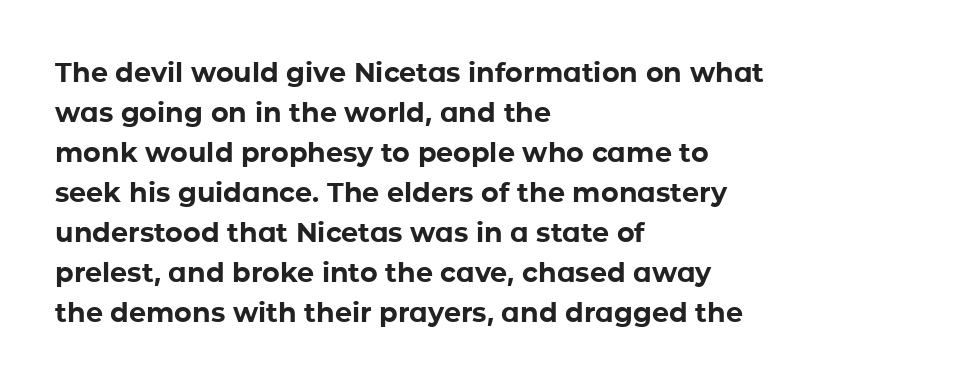
A student would call this left alignment; a typographer would say flush left, rag right. Lines of text with bare space underneath. Does the weight exceed regular? Yes, all the way to bold. Posture: vertical. The rows are spaced the way most documents space them. In terms of letterspacing, this is plain default setting.
